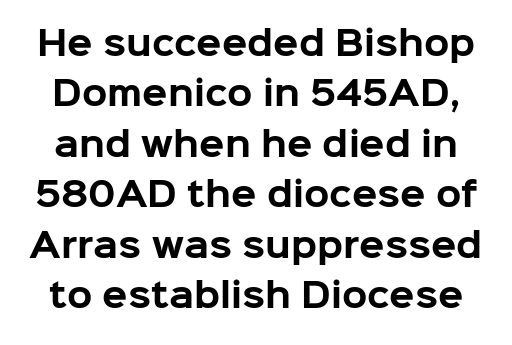
The letters carry no serifs — their stems end cleanly without finishing strokes. Horizontal bands of white between lines are of average thickness. In terms of posture, this sample is upright. The baseline area is clear. The sample has been set heavy, in full bold.
